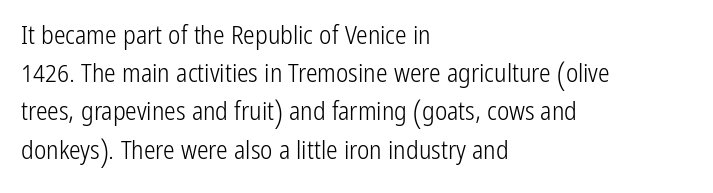
The image shows 26 px text type, upright; set left-aligned, normal line spacing (1.47x), normal letter spacing, not underlined.
